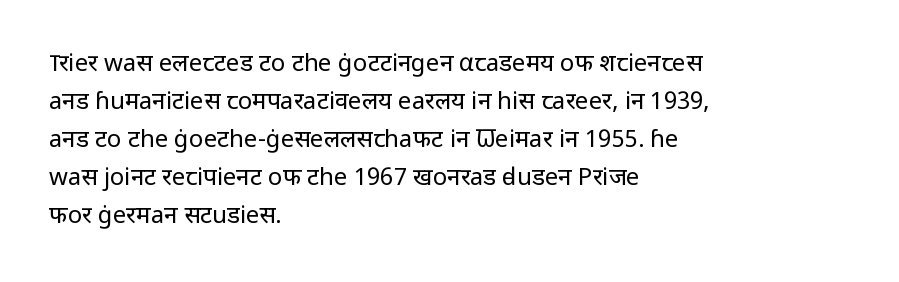
Caption: standard tracking, unaltered. How would I describe the line gaps? Plain and ordinary. Notice how the stems are strictly vertical — no italics here. The typeface has the unassuming heft of standard copy or less. The lines are quadded left.
